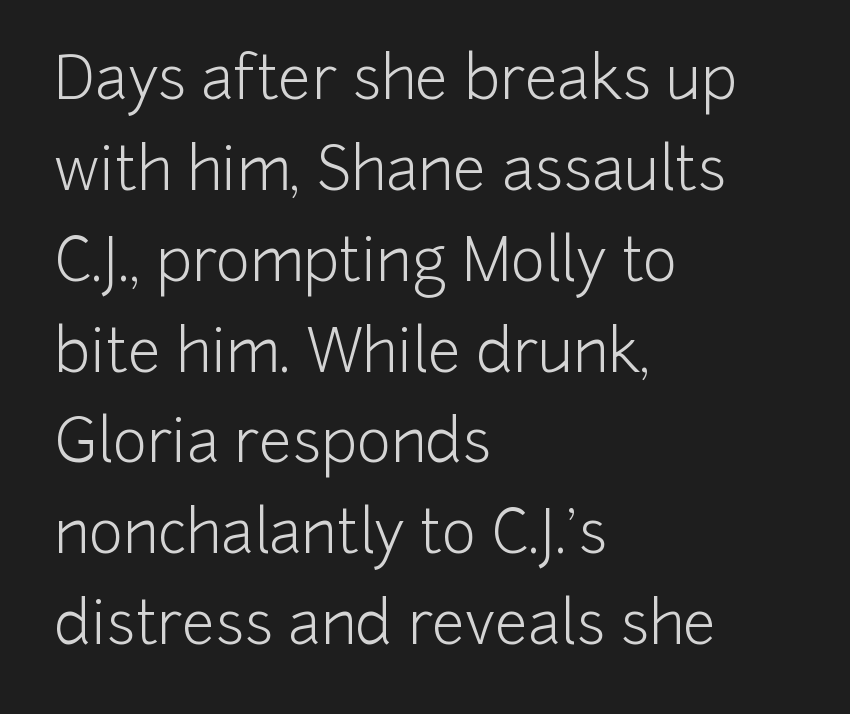
Q: Is the text bold? A: No.
Q: Is the text italic (slanted)? A: No, it is upright.
Q: Is the typeface a serif or a sans-serif typeface? A: Sans-serif.
Q: Is the text underlined? A: No.
Q: How is the paragraph aligned? A: Left-aligned.
Q: Is the spacing between letters normal or unusually wide? A: Normal.
Q: Is the spacing between lines tight, normal or loose? A: Normal.
Q: Width (condensed, normal, or wide)? A: Normal.
Q: Stroke contrast? A: Low.
Q: x-height? A: Medium.
Q: Monospaced? A: No.
